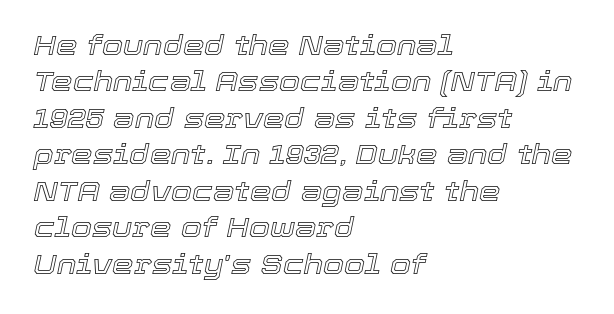
Vertically, the passage feels balanced, rows spaced as you'd expect. Beneath every word, the page is bare. Notice how the stems are inclined rather than vertical — that's the hallmark of italics. Caption: multi-line text, flush left, ragged right. Here the glyphs are tracked normally, forming tight word shapes.
